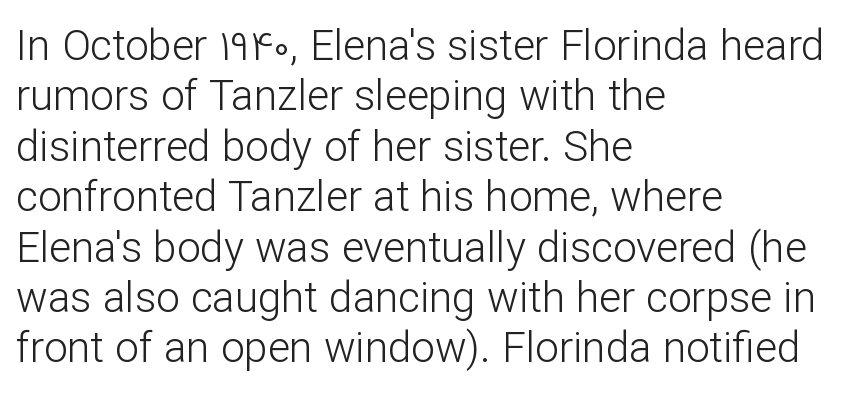
Q: Is the text bold? A: No.
Q: Is the text italic (slanted)? A: No, it is upright.
Q: Is the typeface a serif or a sans-serif typeface? A: Sans-serif.
Q: Is the text underlined? A: No.
Q: How is the paragraph aligned? A: Left-aligned.
Q: Is the spacing between letters normal or unusually wide? A: Normal.
Q: Width (condensed, normal, or wide)? A: Normal.
Q: Stroke contrast? A: Low.
Q: x-height? A: Medium.
Q: Monospaced? A: No.
